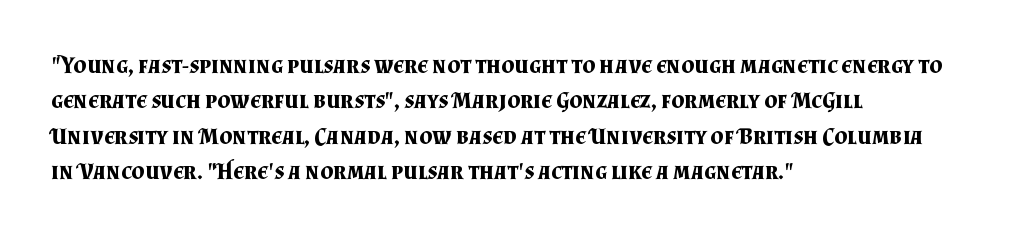
The image shows 23 px bold type, upright; set left-aligned, normal line spacing (1.54x), normal letter spacing, not underlined.
